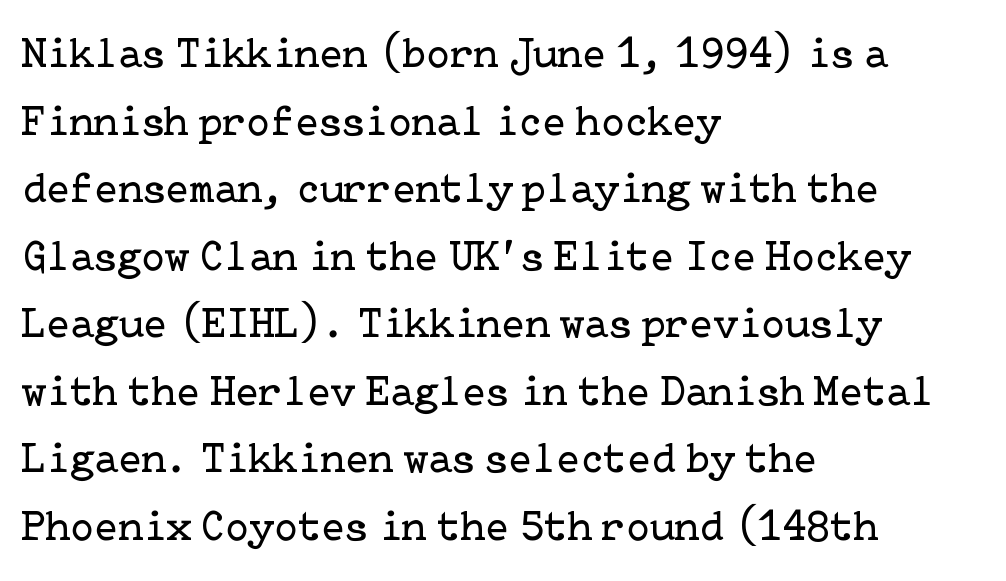
Q: Is the text bold? A: No.
Q: Is the text italic (slanted)? A: No, it is upright.
Q: Is the typeface a serif or a sans-serif typeface? A: Serif.
Q: Is the text underlined? A: No.
Q: How is the paragraph aligned? A: Left-aligned.
Q: Is the spacing between letters normal or unusually wide? A: Normal.
Q: Is the spacing between lines tight, normal or loose? A: Normal.
Q: Width (condensed, normal, or wide)? A: Normal.
Q: Stroke contrast? A: Low.
Q: x-height? A: Medium.
